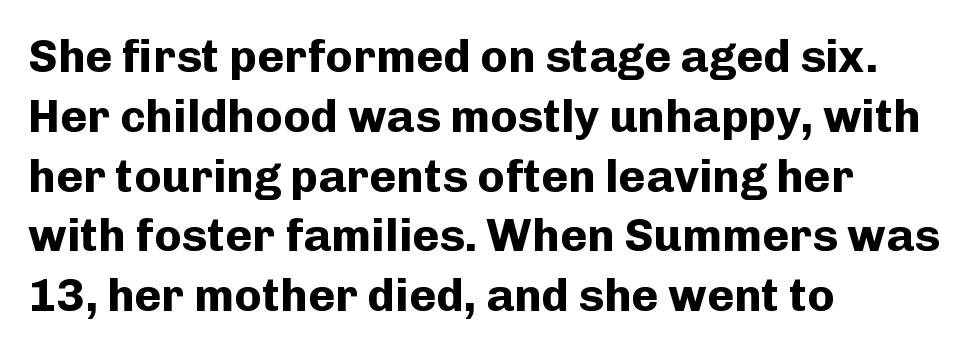
{"serif": "no", "italic": "no", "bold": "yes", "weight": "bold", "width": "normal", "stroke_contrast": "low", "x_height": "medium", "monospaced": "no", "underline": "no", "align": "left", "line_spacing": "normal", "line_spacing_ratio": 1.3, "letter_spacing": "normal", "letter_spacing_em": 0.0, "glyph_px": 46}
